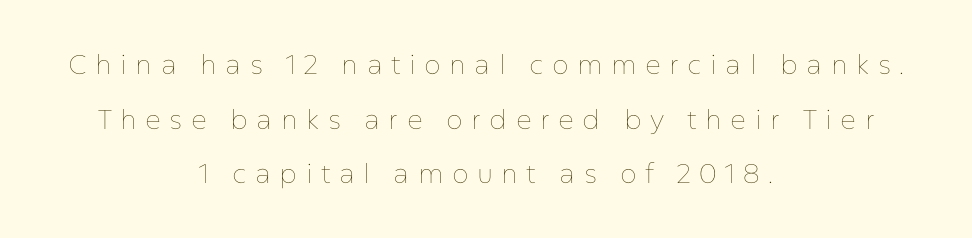
Q: Is the text bold? A: No.
Q: Is the text italic (slanted)? A: No, it is upright.
Q: Is the text underlined? A: No.
Q: How is the paragraph aligned? A: Centered.
Q: Is the spacing between letters normal or unusually wide? A: Unusually wide.
Q: Is the spacing between lines tight, normal or loose? A: Loose.
